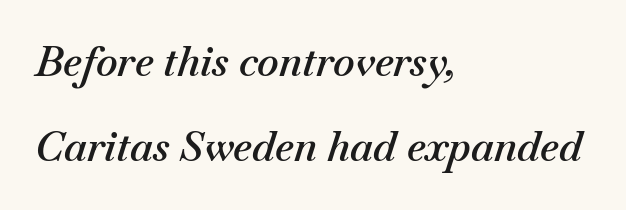
{"italic": "yes", "lean": "right", "slant_degrees": 18, "bold": "semi", "weight": "semibold", "width": "normal", "stroke_contrast": "medium", "x_height": "small", "monospaced": "no", "underline": "no", "align": "left", "line_spacing": "loose", "line_spacing_ratio": 2.08, "letter_spacing": "normal", "letter_spacing_em": 0.0, "glyph_px": 41}
